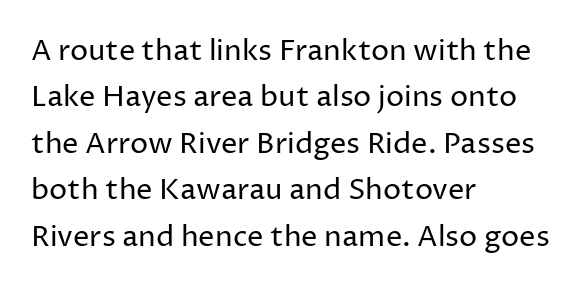
The image shows 29 px regular-weight sans-serif type, upright; set left-aligned, normal line spacing (1.6x), normal letter spacing, not underlined; low stroke contrast and a medium x-height.
